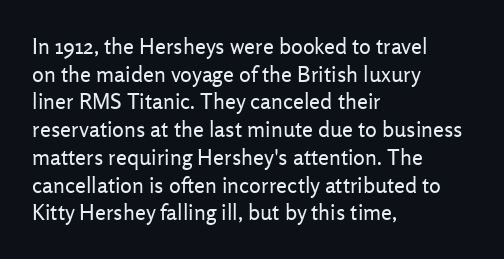
The image shows 22 px text type, upright; set left-aligned, normal line spacing (1.26x), normal letter spacing, not underlined.
